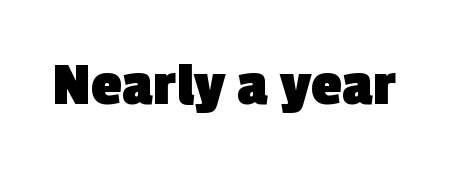
The image shows 62 px heavy sans-serif type; set normal letter spacing, not underlined; a medium x-height.
